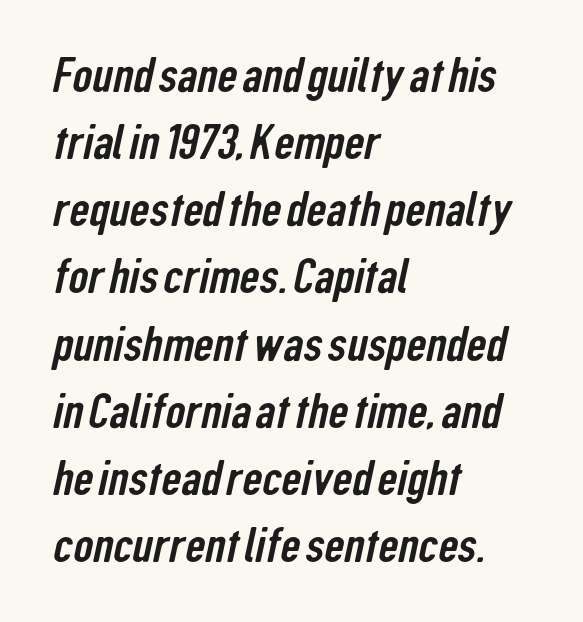
{"serif": "no", "width": "condensed", "stroke_contrast": "low", "x_height": "medium", "monospaced": "no", "underline": "no", "align": "left", "line_spacing": "normal", "line_spacing_ratio": 1.37, "letter_spacing": "normal", "letter_spacing_em": 0.0, "glyph_px": 49}
